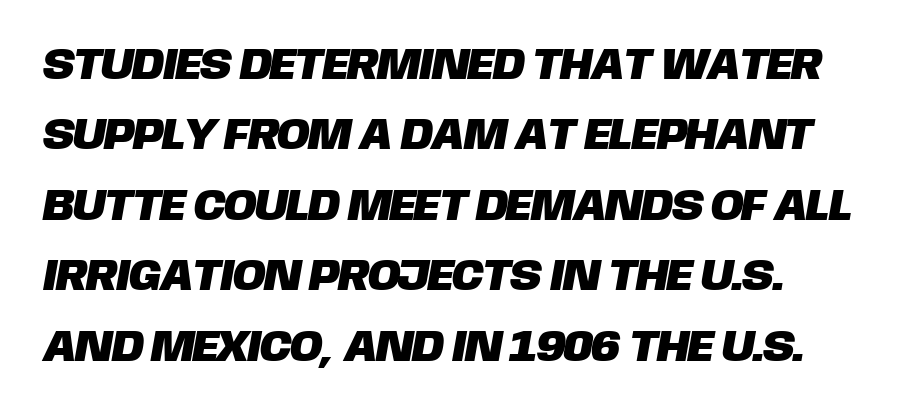
The image shows 44 px sans-serif type; set normal line spacing (1.6x), normal letter spacing, not underlined; low stroke contrast and a large x-height.
